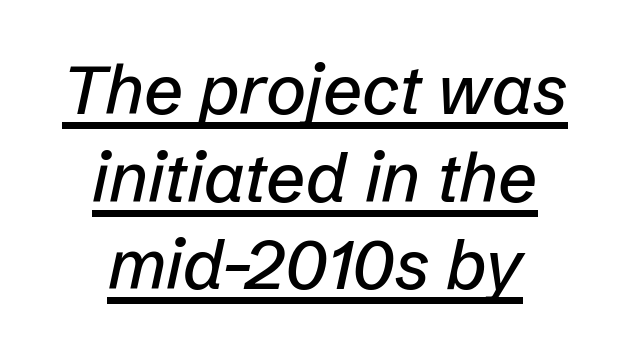
{"italic": "yes", "lean": "right", "slant_degrees": 12, "width": "normal", "stroke_contrast": "low", "x_height": "medium", "monospaced": "no", "underline": "yes", "align": "center", "line_spacing": "normal", "line_spacing_ratio": 1.27, "letter_spacing": "normal", "letter_spacing_em": 0.0, "glyph_px": 69}
